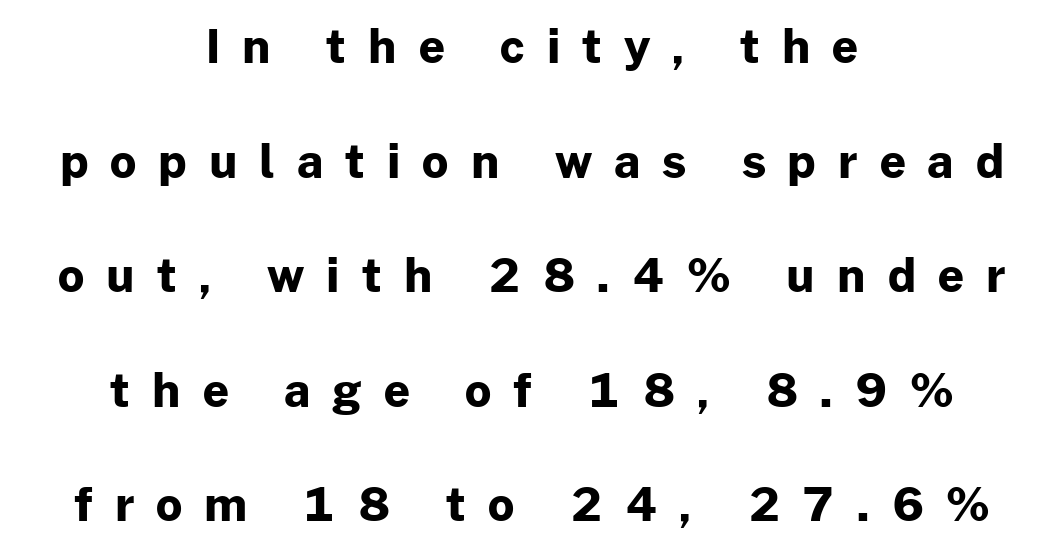
The rag falls on both sides of this text block equally. Glyph-to-glyph distance is far greater than everyday printed text. A full-strength bold gives these letters their thick strokes. Whoever set this chose breathing room over compactness in the vertical rhythm. Nobody drew a line under any word here. Tall strokes in this sample are plumb rather than angled.
